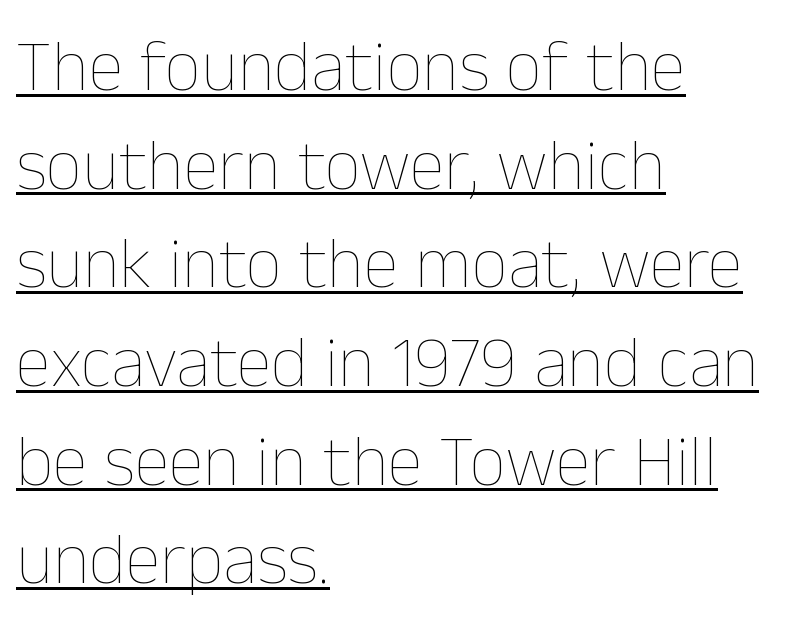
Emphasis is given by a line drawn under the lettering. The compositor pushed each line to the left boundary. It's the straight-up-and-down kind of type. The face used here is proportionally spaced, like ordinary book or web type. This sample keeps an unexceptional amount of space between lines.
